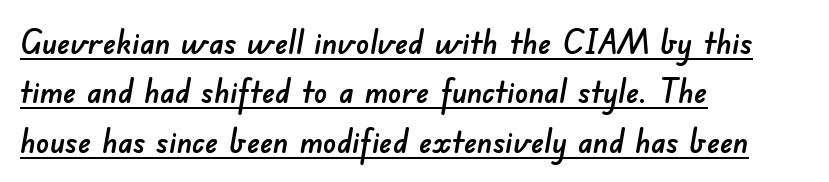
The image shows 33 px sans-serif type; set left-aligned, normal line spacing (1.5x), normal letter spacing, underlined; low stroke contrast and a small x-height.
